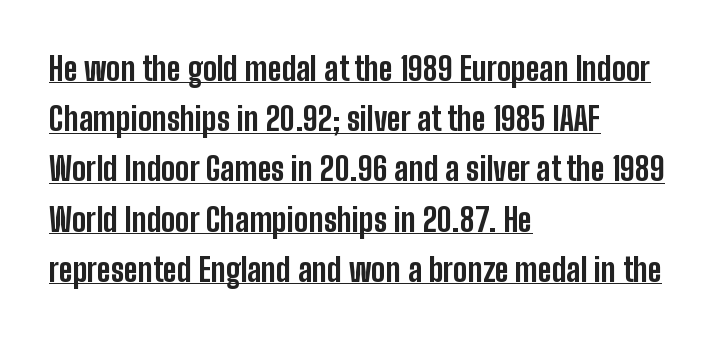
{"serif": "no", "italic": "no", "bold": "yes", "weight": "bold", "width": "condensed", "stroke_contrast": "low", "x_height": "medium", "monospaced": "no", "underline": "yes", "align": "left", "line_spacing": "normal", "line_spacing_ratio": 1.57, "letter_spacing": "normal", "letter_spacing_em": 0.0, "glyph_px": 32}
